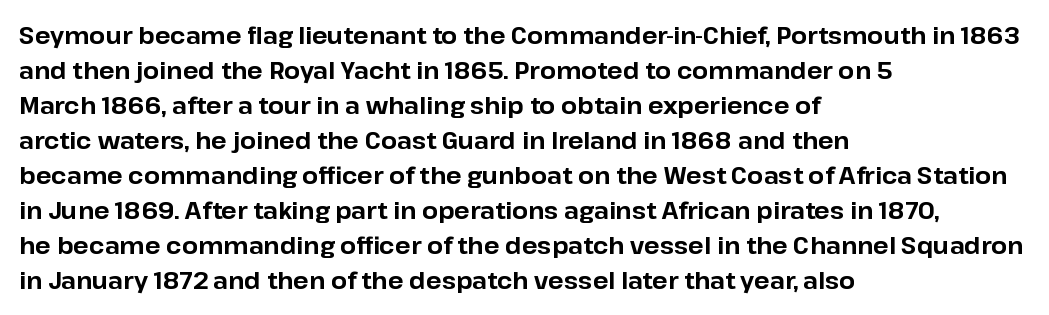
Q: Is the text bold? A: Yes.
Q: Is the text italic (slanted)? A: No, it is upright.
Q: Is the text underlined? A: No.
Q: How is the paragraph aligned? A: Left-aligned.
Q: Is the spacing between letters normal or unusually wide? A: Normal.
Q: Is the spacing between lines tight, normal or loose? A: Normal.
